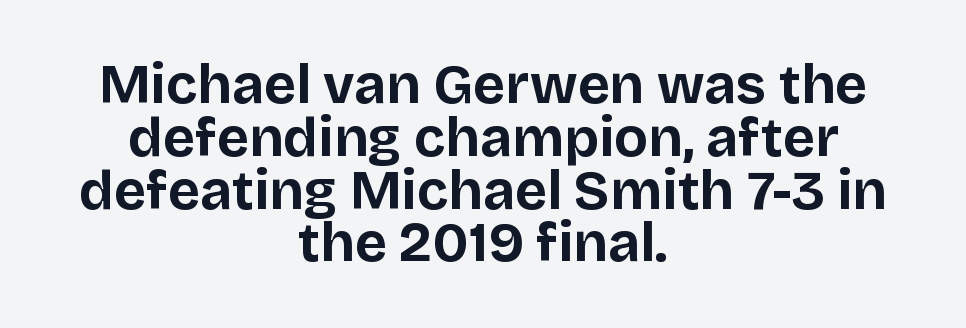
Q: Is the text bold? A: Yes.
Q: Is the text italic (slanted)? A: No, it is upright.
Q: Is the typeface a serif or a sans-serif typeface? A: Sans-serif.
Q: Is the text underlined? A: No.
Q: How is the paragraph aligned? A: Centered.
Q: Is the spacing between letters normal or unusually wide? A: Normal.
Q: Is the spacing between lines tight, normal or loose? A: Tight.
Q: Width (condensed, normal, or wide)? A: Normal.
Q: Stroke contrast? A: Low.
Q: x-height? A: Large.
Q: Monospaced? A: No.
